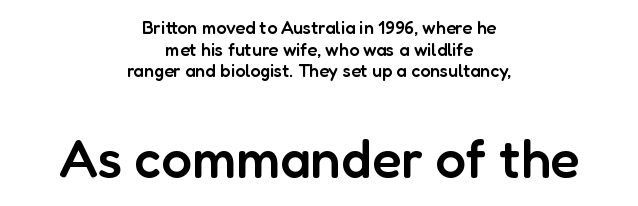
The image shows 54 px semibold sans-serif type, upright; set centered, line spacing 1.2x, normal letter spacing, not underlined; the second (bottom) block is 3.0x larger; low stroke contrast and a medium x-height.
